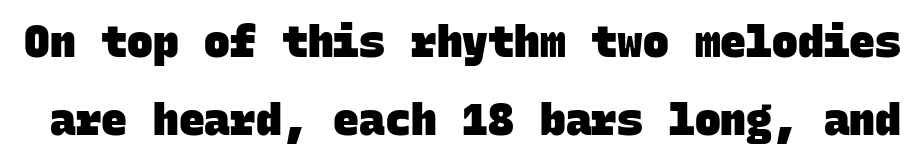
{"serif": "no", "bold": "yes", "weight": "heavy", "width": "normal", "stroke_contrast": "low", "x_height": "large", "monospaced": "yes", "underline": "no", "line_spacing_ratio": 1.81, "letter_spacing": "normal", "letter_spacing_em": 0.0, "glyph_px": 43}
